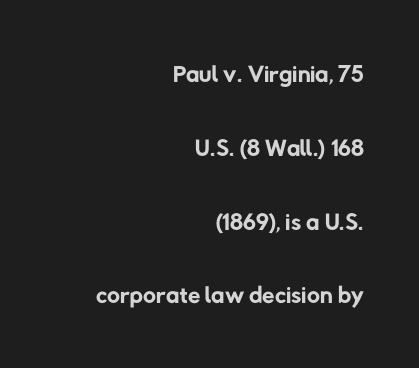
The zone under the glyphs is completely vacant. Stems here are at most as thick as an everyday book face. The letters carry no serifs — their stems end cleanly without finishing strokes. Looks like regular typesetting: each glyph gets only the width it needs. Tracking here is standard; glyphs follow each other at the usual distance.
